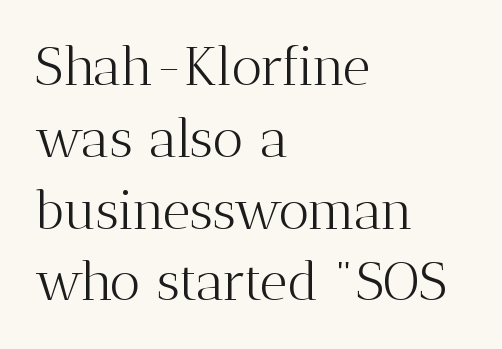
Q: Is the text bold? A: No.
Q: Is the text italic (slanted)? A: No, it is upright.
Q: Is the typeface a serif or a sans-serif typeface? A: Serif.
Q: Is the text underlined? A: No.
Q: How is the paragraph aligned? A: Left-aligned.
Q: Is the spacing between letters normal or unusually wide? A: Normal.
Q: Is the spacing between lines tight, normal or loose? A: Normal.
Q: Width (condensed, normal, or wide)? A: Normal.
Q: Stroke contrast? A: Medium.
Q: x-height? A: Medium.
Q: Monospaced? A: No.
